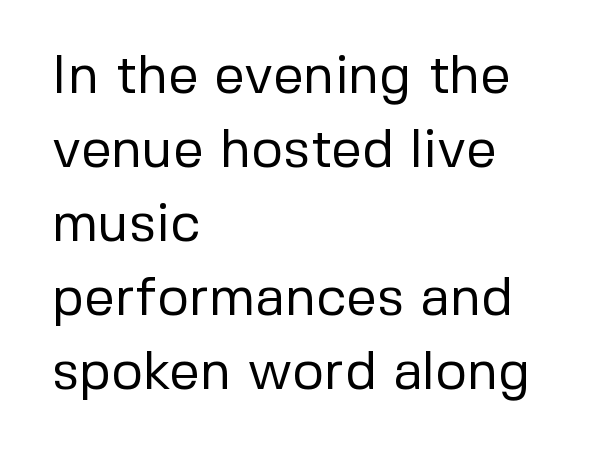
{"serif": "no", "italic": "no", "bold": "no", "weight": "regular", "width": "normal", "stroke_contrast": "low", "x_height": "medium", "monospaced": "no", "underline": "no", "align": "left", "line_spacing": "normal", "line_spacing_ratio": 1.37, "letter_spacing": "normal", "letter_spacing_em": 0.0, "glyph_px": 54}
